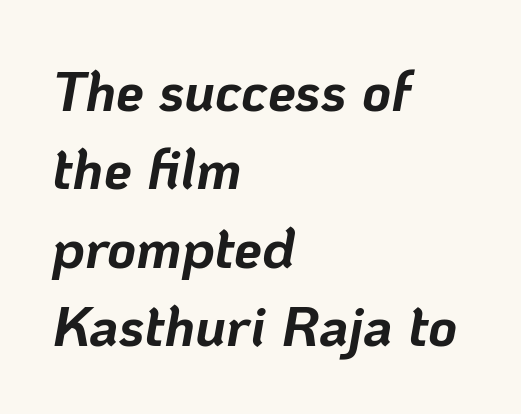
The image shows 56 px bold type, italic (leaning right); set left-aligned, normal line spacing (1.4x), normal letter spacing, not underlined; low stroke contrast and a medium x-height.
